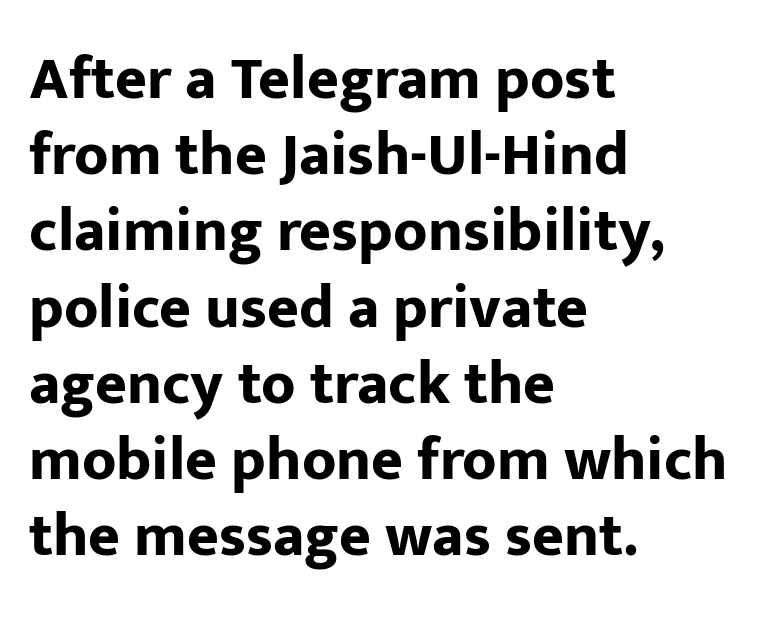
{"serif": "no", "italic": "no", "bold": "yes", "weight": "bold", "width": "normal", "stroke_contrast": "low", "x_height": "medium", "monospaced": "no", "underline": "no", "align": "left", "line_spacing": "normal", "line_spacing_ratio": 1.25, "letter_spacing": "normal", "letter_spacing_em": 0.0, "glyph_px": 61}
